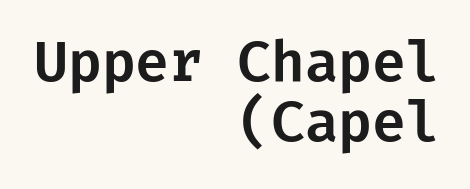
Italic: no, the glyphs are upright roman. The foot of each line stays bare and open. The paragraph shown leans on its right margin. The face used here is a sans, in the tradition of grotesques and geometrics. The passage shown stacks its lines with hardly any gap.
